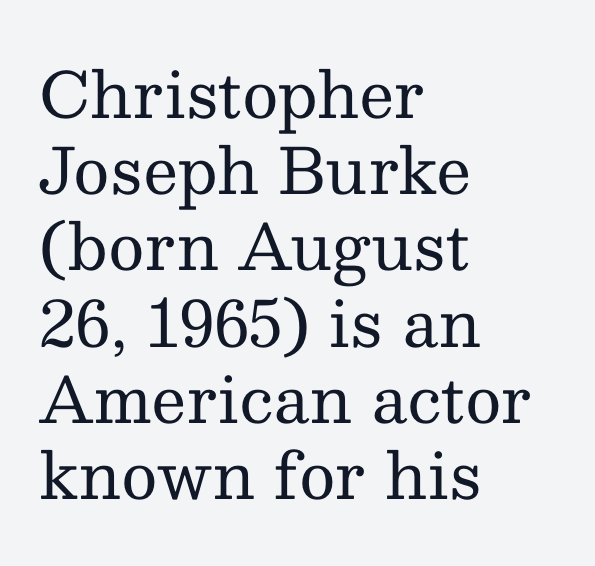
The image shows 63 px regular-weight serif type, upright; set left-aligned, line spacing 1.21x, normal letter spacing, not underlined; medium stroke contrast and a medium x-height.
